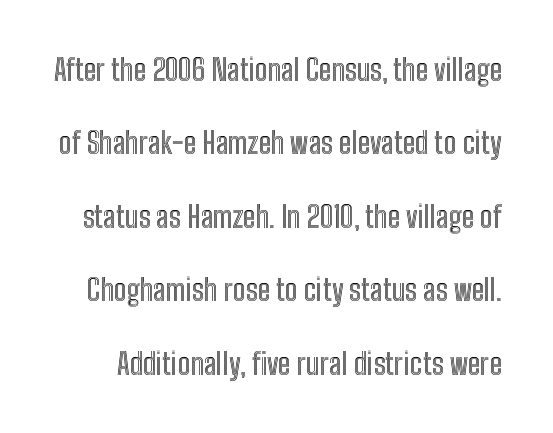
Q: Is the text italic (slanted)? A: No, it is upright.
Q: Is the text underlined? A: No.
Q: Is the spacing between letters normal or unusually wide? A: Normal.
Q: Is the spacing between lines tight, normal or loose? A: Loose.
Q: Width (condensed, normal, or wide)? A: Condensed.
Q: x-height? A: Medium.
Q: Monospaced? A: No.
